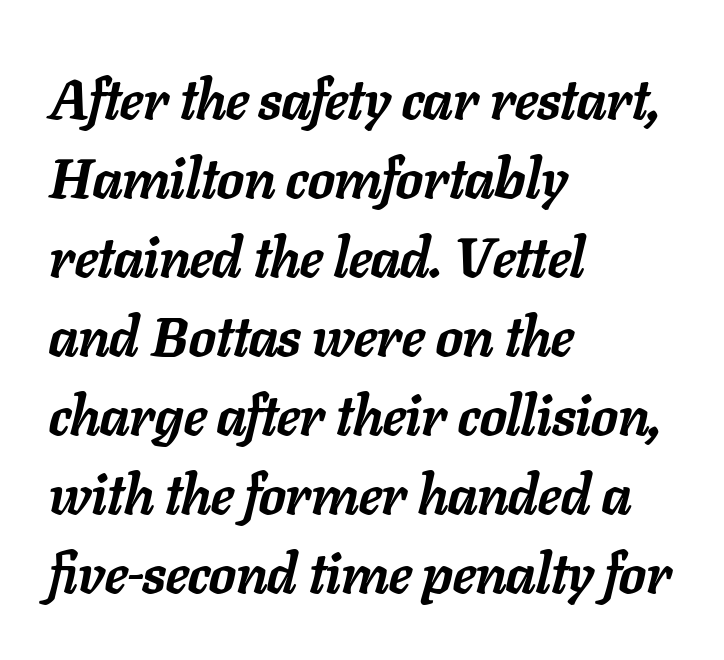
Q: Is the text bold? A: Yes.
Q: Is the text italic (slanted)? A: Yes, it leans right by about 11 degrees.
Q: Is the text underlined? A: No.
Q: How is the paragraph aligned? A: Left-aligned.
Q: Is the spacing between letters normal or unusually wide? A: Normal.
Q: Is the spacing between lines tight, normal or loose? A: Normal.
Q: Width (condensed, normal, or wide)? A: Normal.
Q: Stroke contrast? A: Low.
Q: x-height? A: Medium.
Q: Monospaced? A: No.
